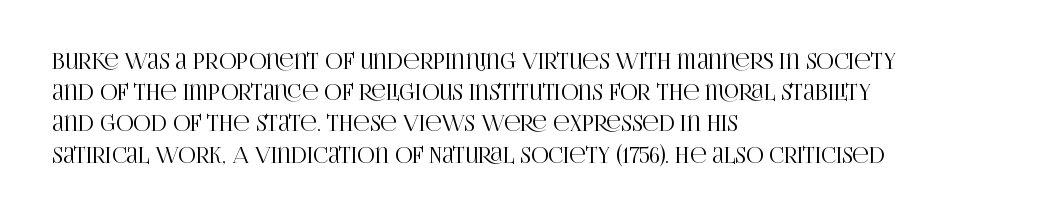
Q: Is the text italic (slanted)? A: No, it is upright.
Q: Is the text underlined? A: No.
Q: How is the paragraph aligned? A: Left-aligned.
Q: Is the spacing between letters normal or unusually wide? A: Normal.
Q: Is the spacing between lines tight, normal or loose? A: Normal.
